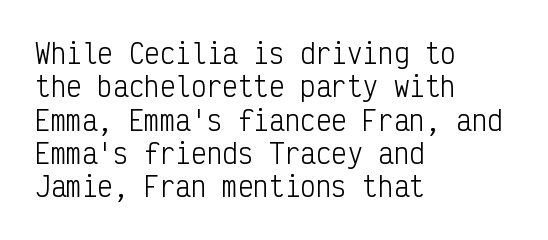
Q: Is the text bold? A: No.
Q: Is the text italic (slanted)? A: No, it is upright.
Q: Is the text underlined? A: No.
Q: How is the paragraph aligned? A: Left-aligned.
Q: Is the spacing between letters normal or unusually wide? A: Normal.
Q: Is the spacing between lines tight, normal or loose? A: Normal.
